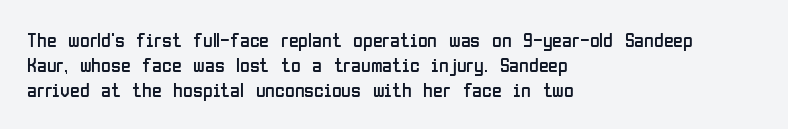
How would I describe the line gaps? Plain and ordinary. Stem width sits at or under what a default text font uses. Posture: straight, roman, zero tilt. Underlining? Definitely not there. How are the letters spaced? Ordinarily, with no added tracking. Alignment: flush left.
